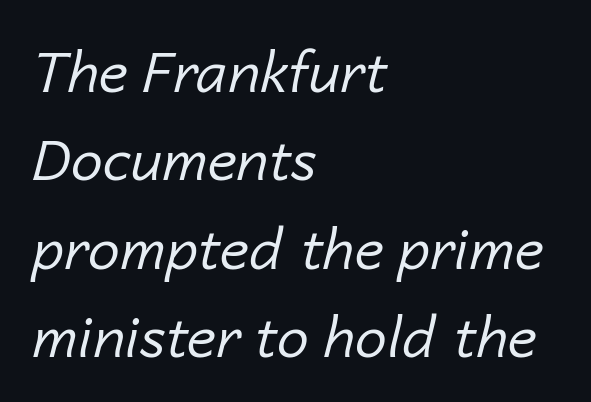
Q: Is the text bold? A: No.
Q: Is the text italic (slanted)? A: Yes, it leans right by about 14 degrees.
Q: Is the text underlined? A: No.
Q: How is the paragraph aligned? A: Left-aligned.
Q: Is the spacing between letters normal or unusually wide? A: Normal.
Q: Is the spacing between lines tight, normal or loose? A: Normal.
Q: Width (condensed, normal, or wide)? A: Normal.
Q: Stroke contrast? A: Low.
Q: x-height? A: Medium.
Q: Monospaced? A: No.
